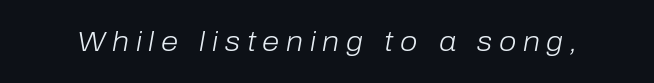
{"italic": "yes", "lean": "right", "slant_degrees": 10, "bold": "no", "weight": "light", "width": "normal", "stroke_contrast": "low", "x_height": "medium", "monospaced": "no", "underline": "no", "letter_spacing": "wide", "letter_spacing_em": 0.24, "glyph_px": 28}
